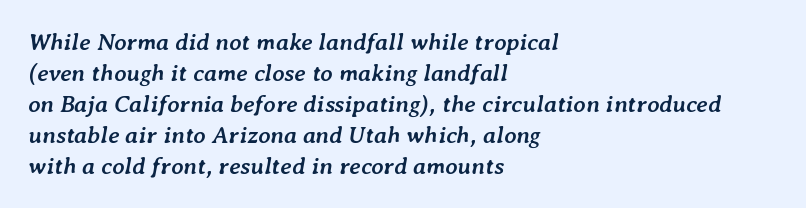
Q: Is the text bold? A: Yes.
Q: Is the text italic (slanted)? A: Yes, it leans right by about 7 degrees.
Q: Is the text underlined? A: No.
Q: How is the paragraph aligned? A: Left-aligned.
Q: Is the spacing between letters normal or unusually wide? A: Normal.
Q: Is the spacing between lines tight, normal or loose? A: Normal.
